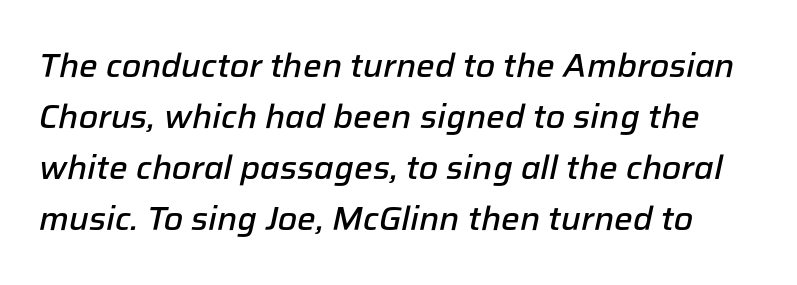
The letters are semibold — heavier than regular but short of a full bold. Baseline-to-baseline distance is the conventional proportion of letter height. The space beneath each line is pristine and unruled. This sample has the flowing, uneven cadence of proportional lettering. The line texture is even and compact thanks to regular tracking. The whole block is typeset with a tilt.
